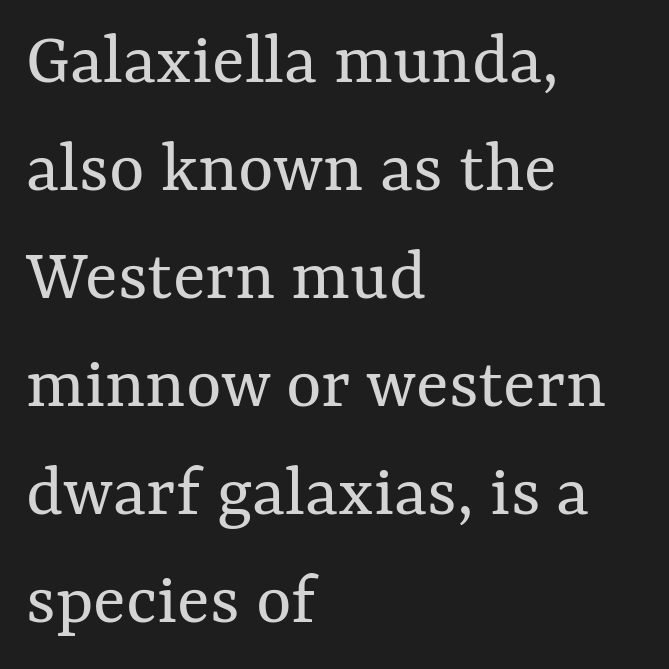
The image shows 76 px regular-weight type, upright; set left-aligned, normal line spacing (1.42x), normal letter spacing, not underlined; medium stroke contrast and a medium x-height.
